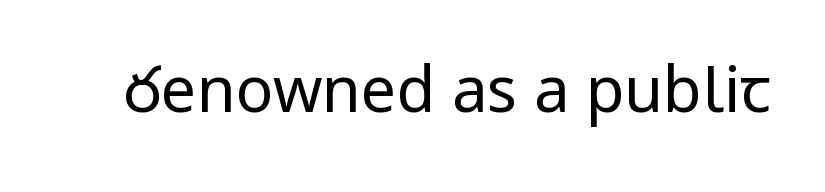
The letters carry no serifs — their stems end cleanly without finishing strokes. There is no visible air inserted between adjacent glyphs. Stroke thickness stays within the range of a standard reading face or lighter. Plain, unruled lines of type. Designer's note — italics off, roman on.
